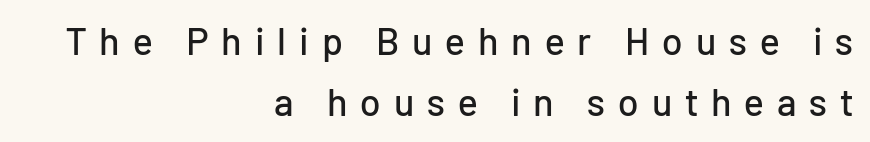
{"serif": "no", "italic": "no", "width": "normal", "stroke_contrast": "low", "x_height": "medium", "monospaced": "no", "underline": "no", "align": "right", "line_spacing": "normal", "line_spacing_ratio": 1.61, "letter_spacing": "wide", "letter_spacing_em": 0.34, "glyph_px": 38}
